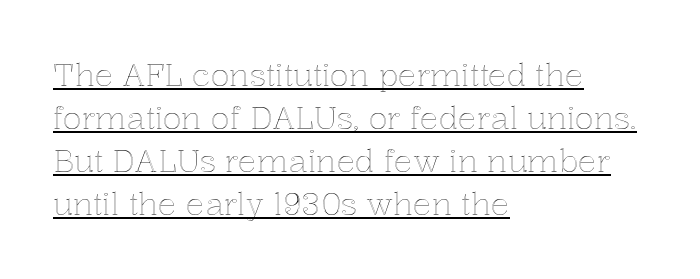
Q: Is the text italic (slanted)? A: No, it is upright.
Q: Is the text underlined? A: Yes.
Q: How is the paragraph aligned? A: Left-aligned.
Q: Is the spacing between letters normal or unusually wide? A: Normal.
Q: Is the spacing between lines tight, normal or loose? A: Normal.
Q: Width (condensed, normal, or wide)? A: Normal.
Q: x-height? A: Medium.
Q: Monospaced? A: No.
